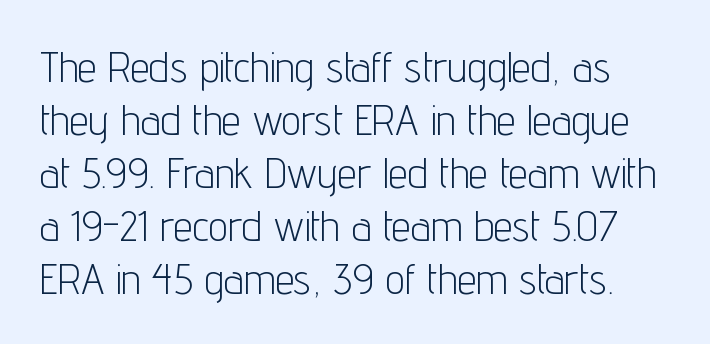
The image shows 43 px light, condensed sans-serif type, upright; set line spacing 1.23x, normal letter spacing, not underlined; low stroke contrast and a medium x-height.
